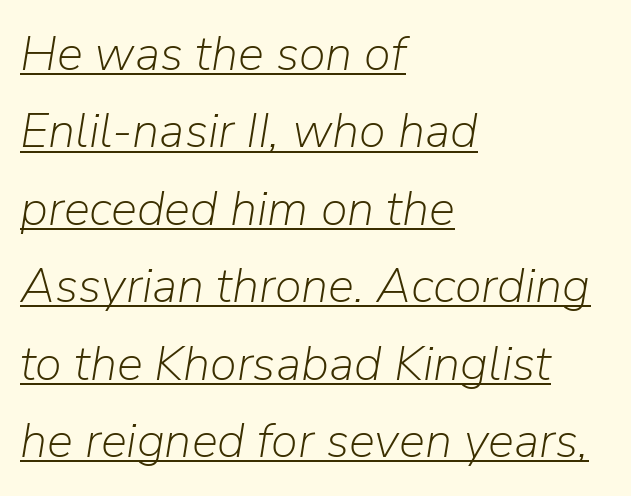
Q: Is the text bold? A: No.
Q: Is the text italic (slanted)? A: Yes, it leans right by about 9 degrees.
Q: Is the text underlined? A: Yes.
Q: How is the paragraph aligned? A: Left-aligned.
Q: Is the spacing between letters normal or unusually wide? A: Normal.
Q: Is the spacing between lines tight, normal or loose? A: Normal.
Q: Width (condensed, normal, or wide)? A: Normal.
Q: Stroke contrast? A: Low.
Q: x-height? A: Medium.
Q: Monospaced? A: No.
